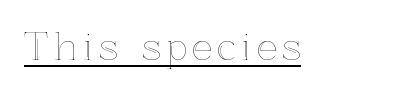
{"italic": "no", "width": "normal", "x_height": "medium", "monospaced": "no", "underline": "yes", "glyph_px": 36}
